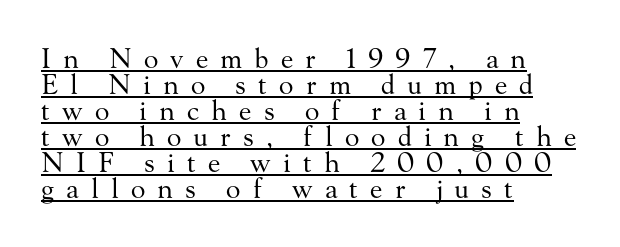
This sample is left-justified, so line endings fall wherever the words run out. Honestly, the underline is the first thing you notice here. No letter is thick-stroked: the sample isn't bold. Line spacing here is tight. Style check: upright. Spacing between characters has been opened up far beyond the box default.
